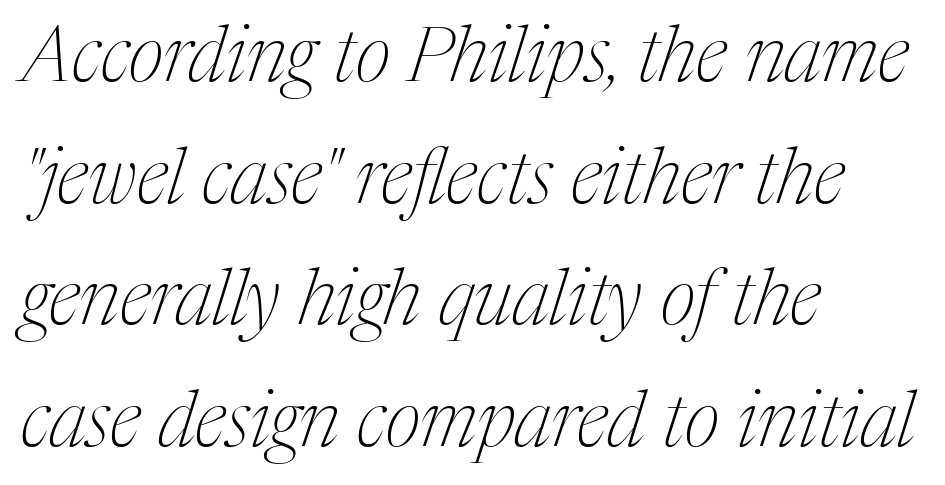
Q: Is the text bold? A: No.
Q: Is the text italic (slanted)? A: Yes, it leans right by about 17 degrees.
Q: Is the typeface a serif or a sans-serif typeface? A: Serif.
Q: Is the text underlined? A: No.
Q: How is the paragraph aligned? A: Left-aligned.
Q: Is the spacing between letters normal or unusually wide? A: Normal.
Q: Is the spacing between lines tight, normal or loose? A: Normal.
Q: Width (condensed, normal, or wide)? A: Condensed.
Q: Stroke contrast? A: Medium.
Q: x-height? A: Medium.
Q: Monospaced? A: No.
